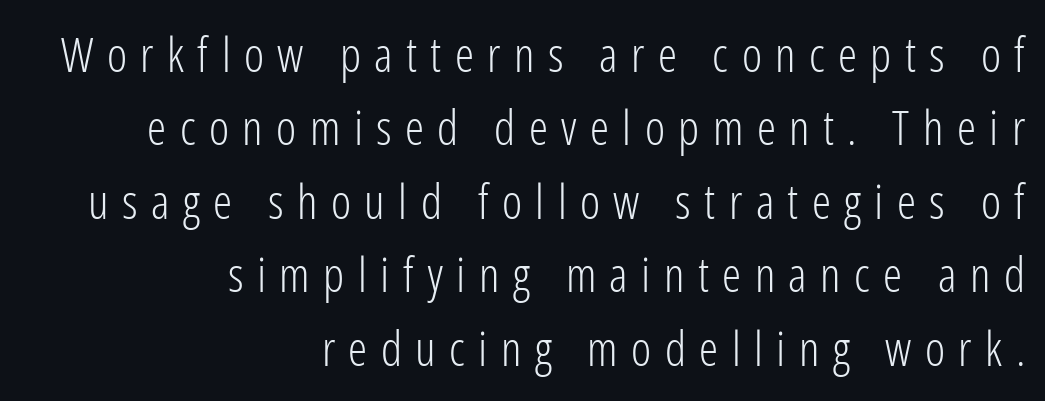
Q: Is the text bold? A: No.
Q: Is the text italic (slanted)? A: No, it is upright.
Q: Is the typeface a serif or a sans-serif typeface? A: Sans-serif.
Q: Is the text underlined? A: No.
Q: How is the paragraph aligned? A: Right-aligned.
Q: Is the spacing between letters normal or unusually wide? A: Unusually wide.
Q: Is the spacing between lines tight, normal or loose? A: Normal.
Q: Width (condensed, normal, or wide)? A: Condensed.
Q: Stroke contrast? A: Low.
Q: x-height? A: Medium.
Q: Monospaced? A: No.
